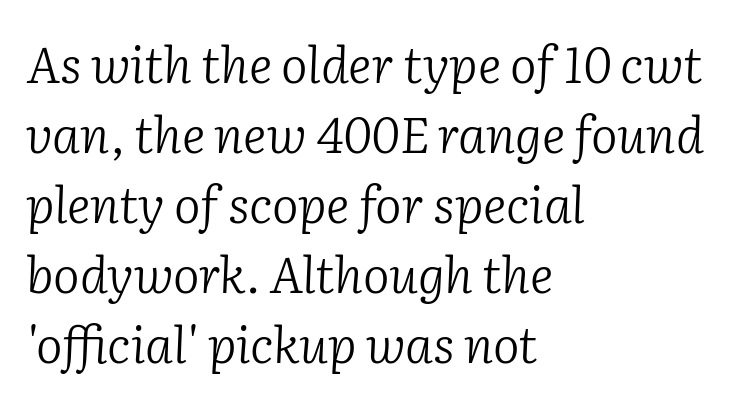
{"serif": "yes", "italic": "yes", "lean": "right", "slant_degrees": 2, "bold": "no", "weight": "light", "width": "normal", "stroke_contrast": "low", "x_height": "medium", "monospaced": "no", "underline": "no", "align": "left", "line_spacing": "normal", "line_spacing_ratio": 1.4, "letter_spacing": "normal", "letter_spacing_em": 0.0, "glyph_px": 50}
